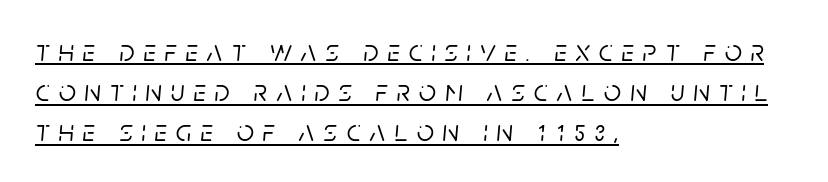
{"italic": "yes", "lean": "right", "slant_degrees": 5, "width": "normal", "stroke_contrast": "low", "x_height": "large", "monospaced": "no", "underline": "yes", "align": "left", "line_spacing": "normal", "line_spacing_ratio": 1.34, "letter_spacing": "wide", "letter_spacing_em": 0.3, "glyph_px": 30}
